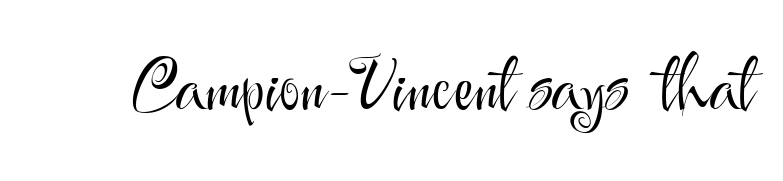
{"serif": "no", "bold": "no", "weight": "light", "width": "normal", "stroke_contrast": "medium", "x_height": "small", "monospaced": "no", "underline": "no", "letter_spacing": "normal", "letter_spacing_em": 0.0, "glyph_px": 72}
